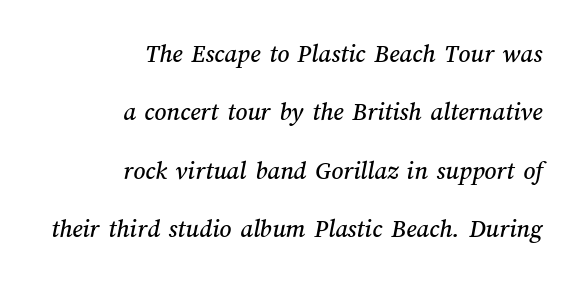
Only glyphs here, with clear space below each row. A flush-right, rag-left setting is used for this passage. Nobody touched the tracking dial on this one. The block of text is sparse from top to bottom, with ample space between rows.
